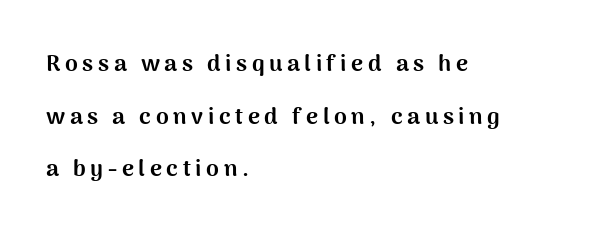
Q: Is the text bold? A: Yes.
Q: Is the text italic (slanted)? A: No, it is upright.
Q: Is the text underlined? A: No.
Q: How is the paragraph aligned? A: Left-aligned.
Q: Is the spacing between letters normal or unusually wide? A: Unusually wide.
Q: Is the spacing between lines tight, normal or loose? A: Loose.
